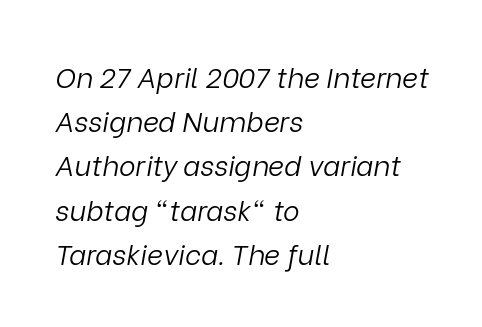
{"italic": "yes", "lean": "right", "slant_degrees": 9, "bold": "no", "weight": "light", "width": "normal", "stroke_contrast": "low", "x_height": "medium", "monospaced": "no", "underline": "no", "align": "left", "line_spacing": "normal", "line_spacing_ratio": 1.58, "letter_spacing": "normal", "letter_spacing_em": 0.0, "glyph_px": 28}
